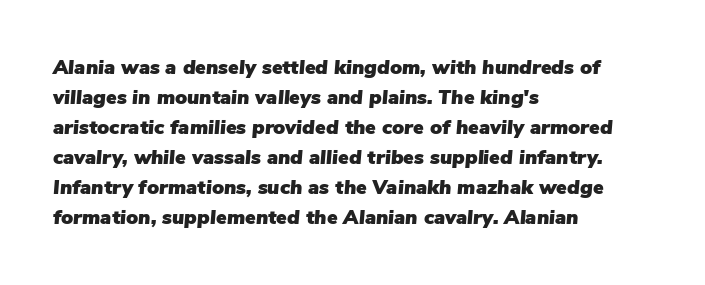
{"italic": "yes", "lean": "right", "slant_degrees": 5, "underline": "no", "align": "left", "line_spacing": "normal", "line_spacing_ratio": 1.5, "letter_spacing": "normal", "letter_spacing_em": 0.0, "glyph_px": 20}
